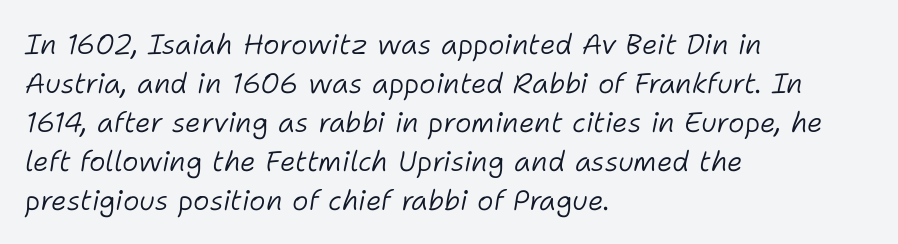
The image shows 28 px light type, italic (leaning right); set left-aligned, normal line spacing (1.39x), normal letter spacing, not underlined; low stroke contrast and a medium x-height.
